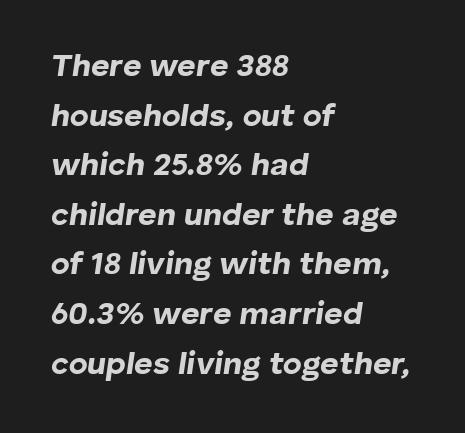
Q: Is the text bold? A: Yes.
Q: Is the text italic (slanted)? A: Yes, it leans right by about 8 degrees.
Q: Is the text underlined? A: No.
Q: How is the paragraph aligned? A: Left-aligned.
Q: Is the spacing between letters normal or unusually wide? A: Normal.
Q: Is the spacing between lines tight, normal or loose? A: Normal.
Q: Width (condensed, normal, or wide)? A: Normal.
Q: Stroke contrast? A: Low.
Q: x-height? A: Medium.
Q: Monospaced? A: No.
